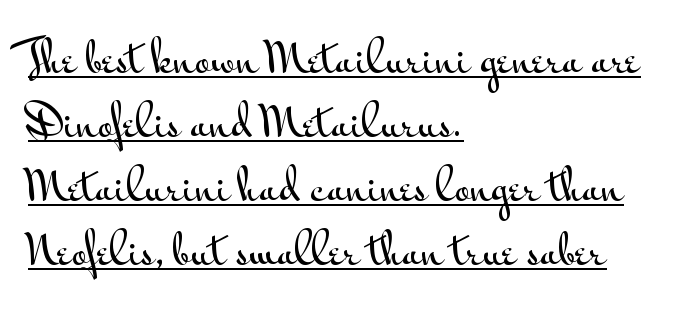
Does extra space separate the letters? No, they use regular spacing. Students, observe the line beneath the letters — that is underlining. I'd call this a sans setting — the letters go barefoot. A typesetter would call this leading conventional body-copy spacing.
